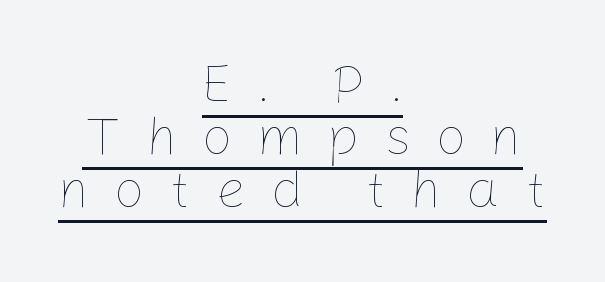
Proportional: the letters do not fall into vertical columns. The letters stand straight up with perfectly vertical stems. The leading is snug, giving the passage a crowded texture. Short note: letters widely spaced. The rendering uses the underline text-decoration. Summary of weight: not heavy and not bold.
